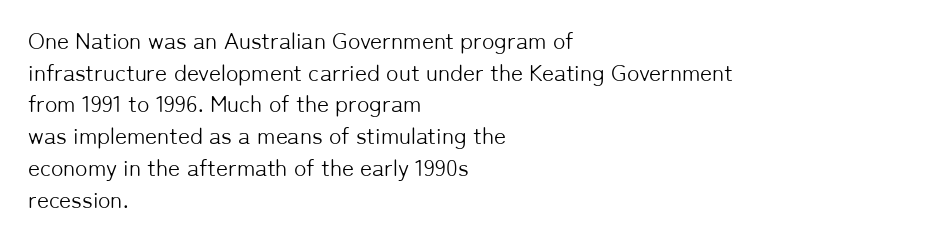
Q: Is the text bold? A: No.
Q: Is the text italic (slanted)? A: No, it is upright.
Q: Is the text underlined? A: No.
Q: How is the paragraph aligned? A: Left-aligned.
Q: Is the spacing between letters normal or unusually wide? A: Normal.
Q: Is the spacing between lines tight, normal or loose? A: Normal.
